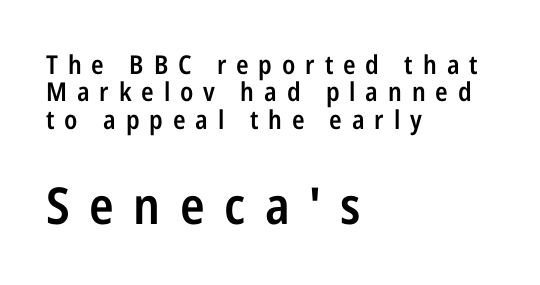
Q: Is the text bold? A: Semi-bold.
Q: Is the text italic (slanted)? A: No, it is upright.
Q: Is the typeface a serif or a sans-serif typeface? A: Sans-serif.
Q: Is the text underlined? A: No.
Q: How is the paragraph aligned? A: Left-aligned.
Q: Is the spacing between letters normal or unusually wide? A: Unusually wide.
Q: Is the spacing between lines tight, normal or loose? A: Tight.
Q: Which block of text is set in a larger size, the first (top) or the second (bottom)? A: The second (bottom) one.
Q: Width (condensed, normal, or wide)? A: Condensed.
Q: Stroke contrast? A: Low.
Q: x-height? A: Medium.
Q: Monospaced? A: No.
